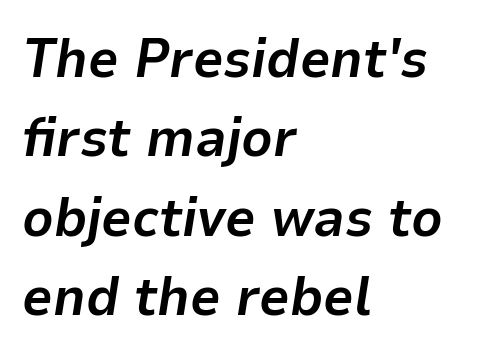
The image shows 54 px bold type, italic (leaning right); set left-aligned, normal line spacing (1.47x), normal letter spacing, not underlined; low stroke contrast and a medium x-height.
